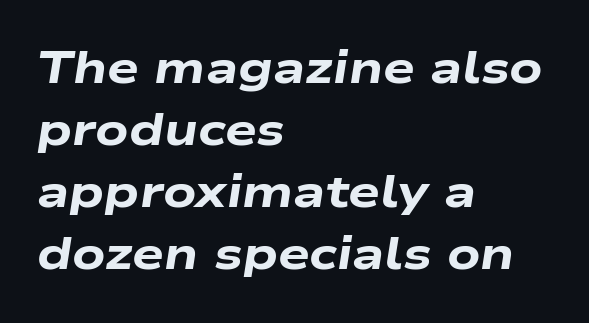
The image shows 45 px heavy, wide type, italic (leaning right); set left-aligned, normal line spacing (1.38x), normal letter spacing, not underlined; low stroke contrast and a medium x-height.
